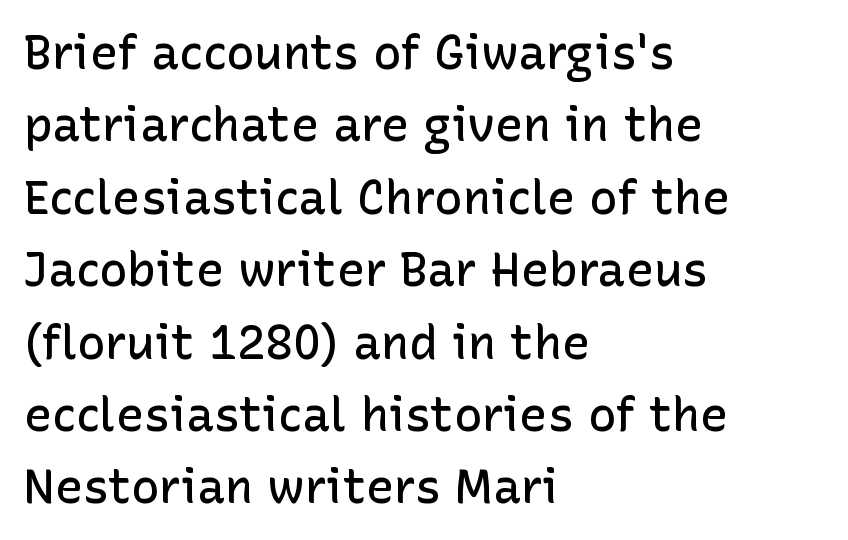
Baseline-to-baseline distance is the conventional proportion of letter height. The paragraph shown leans on its left margin. The specimen reads as upright at a glance. Set as a demibold, roughly 600 on the weight scale. Look at the tracking — it's just the regular setting, nothing added.
